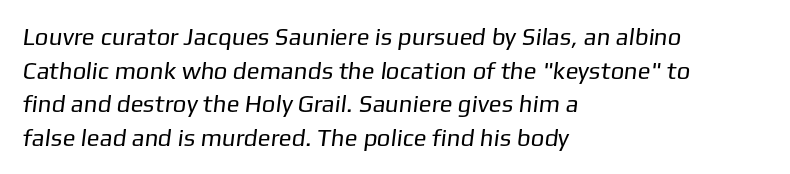
Horizontal alignment here is leftward, the default for most running prose. Weight: in the light-to-regular range. The glyphs are unaccompanied by any horizontal stroke below them. The lines sit at an ordinary, default distance from one another. Standard letterfit; no display-style spreading of the glyphs.
